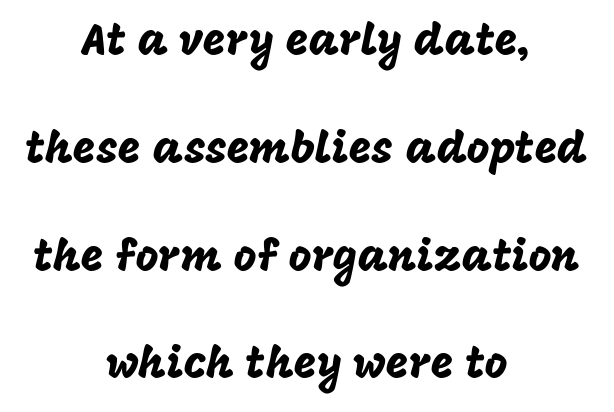
The image shows 44 px sans-serif type; set centered, loose line spacing (2.45x), normal letter spacing, not underlined; low stroke contrast and a large x-height.
